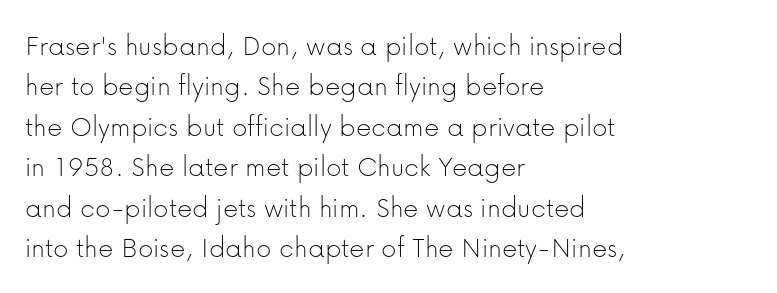
One glance says typical: line gaps are just what's usual. Only glyphs here, with clear space below each row. Varying glyph widths throughout — classic text-font behaviour. These lines stack with their left ends in a neat column. The typeface has the unassuming heft of standard copy or less. Quick note: not italic, upright.
